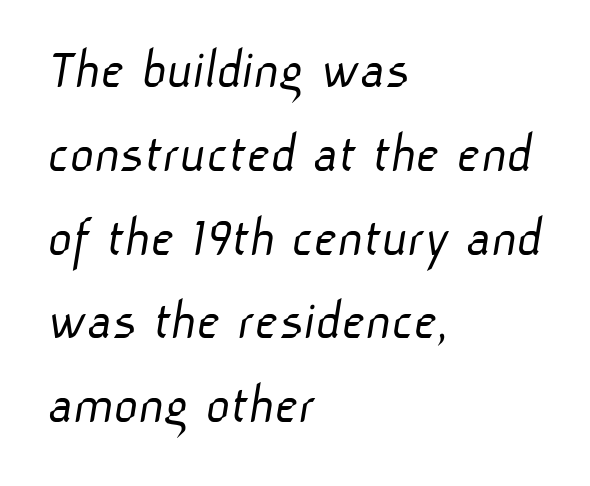
Normally led — the rows are evenly, conventionally spaced. Summary of weight: not heavy and not bold. Students, note that the glyphs here touch the page at normal intervals. Anything drawn beneath the words? Only blank space. Looks like regular typesetting: each glyph gets only the width it needs.
